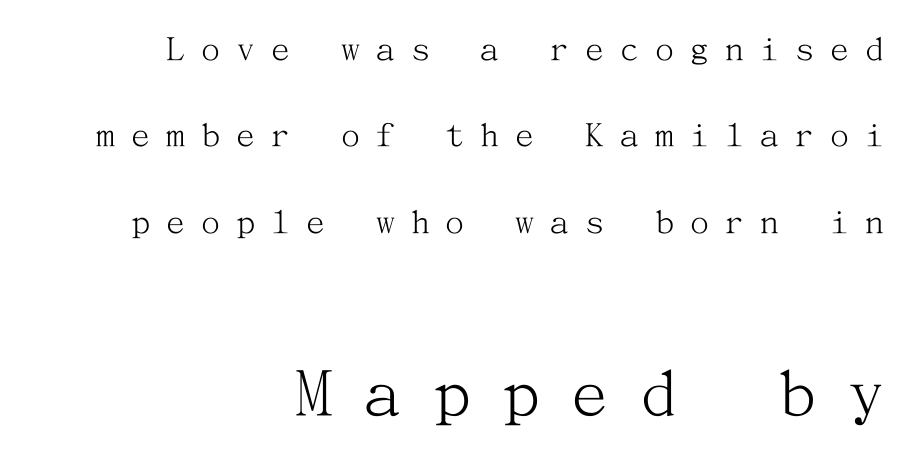
Substantial extra tracking has been applied to these lines. Are there feet on the stems? There are — it's a serif. Every character sits straight up, as roman type does. Where is the straight margin? On the right. Regarding leading, the lines here are spaced well apart.
